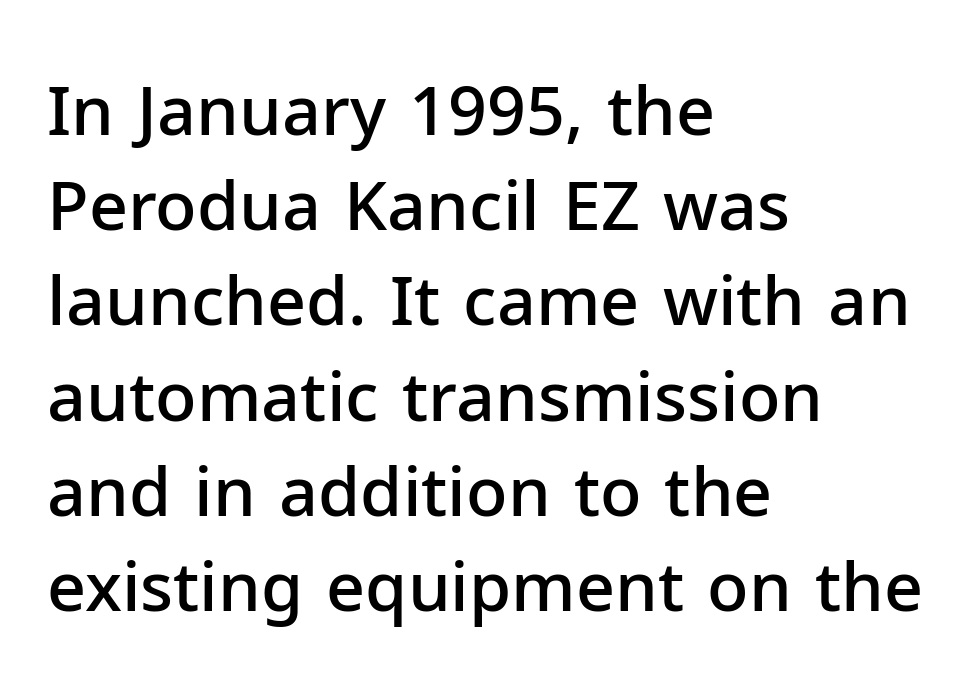
This rendering uses left alignment, leaving the right contour irregular. The typesetting leans somewhat heavy: a semibold. Letterform terminals end flat and unadorned throughout the passage. Every character sits straight up, as roman type does. What stands out about the letter spacing? Nothing — it is the standard amount. This sample has the flowing, uneven cadence of proportional lettering.
